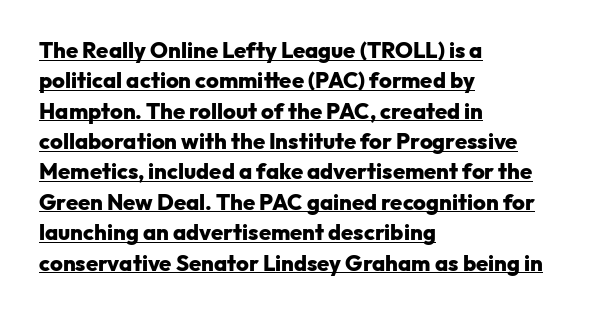
{"italic": "no", "bold": "yes", "underline": "yes", "align": "left", "line_spacing": "normal", "line_spacing_ratio": 1.38, "letter_spacing": "normal", "letter_spacing_em": 0.0, "glyph_px": 22}
